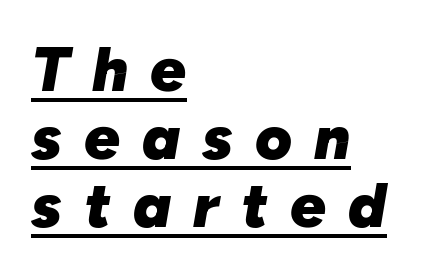
Thick stems and heavy bowls — unmistakably bold. Horizontal alignment here is leftward, the default for most running prose. You could only call the tracking loose — the letters float apart. Is there much room between lines? No — they nearly touch. An italicized treatment has been applied to the whole sample.
